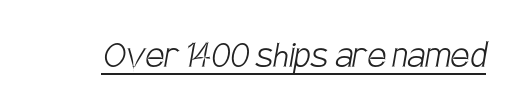
{"serif": "no", "bold": "no", "weight": "light", "width": "condensed", "stroke_contrast": "low", "x_height": "large", "monospaced": "no", "underline": "yes", "letter_spacing": "normal", "letter_spacing_em": 0.0, "glyph_px": 42}
